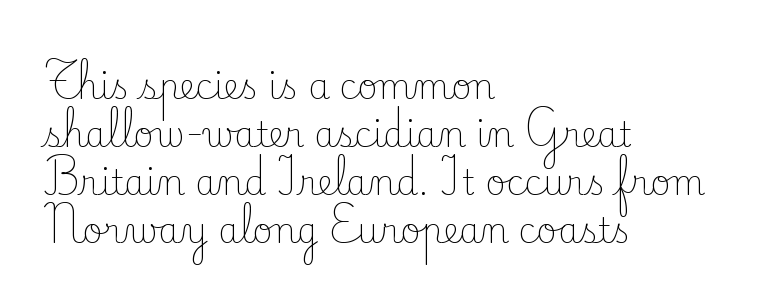
Q: Is the text bold? A: No.
Q: Is the text italic (slanted)? A: No, it is upright.
Q: Is the typeface a serif or a sans-serif typeface? A: Serif.
Q: Is the text underlined? A: No.
Q: How is the paragraph aligned? A: Left-aligned.
Q: Is the spacing between letters normal or unusually wide? A: Normal.
Q: Is the spacing between lines tight, normal or loose? A: Normal.
Q: Width (condensed, normal, or wide)? A: Normal.
Q: Stroke contrast? A: Low.
Q: x-height? A: Small.
Q: Monospaced? A: No.
